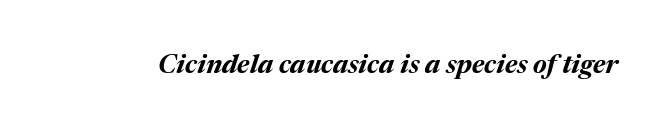
{"italic": "yes", "lean": "right", "slant_degrees": 17, "bold": "yes", "underline": "no", "letter_spacing": "normal", "letter_spacing_em": 0.0, "glyph_px": 26}
